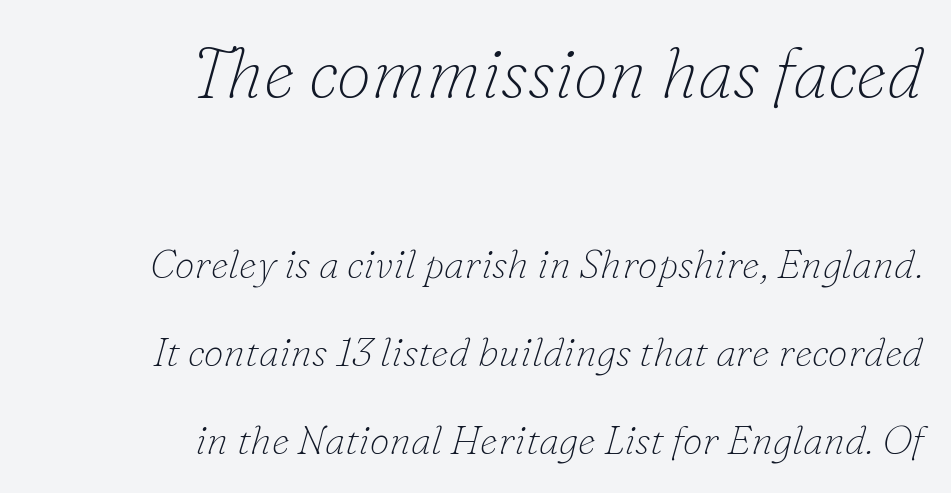
{"serif": "yes", "italic": "yes", "lean": "right", "slant_degrees": 16, "bold": "no", "weight": "thin", "width": "normal", "stroke_contrast": "low", "x_height": "small", "monospaced": "no", "underline": "no", "align": "right", "line_spacing": "loose", "line_spacing_ratio": 2.2, "letter_spacing": "normal", "letter_spacing_em": 0.0, "larger_block": "first", "size_ratio": 1.75, "glyph_px": 70}
